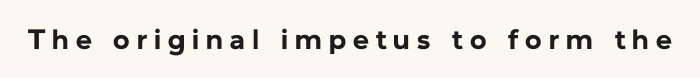
Short note: letters widely spaced. Looks like regular typesetting: each glyph gets only the width it needs. Each letter's strokes conclude bluntly, with no projecting serifs. The strokes are fattened all the way to bold.
